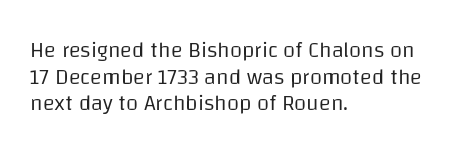
The image shows 22 px text type, upright; set left-aligned, line spacing 1.21x, normal letter spacing, not underlined.
